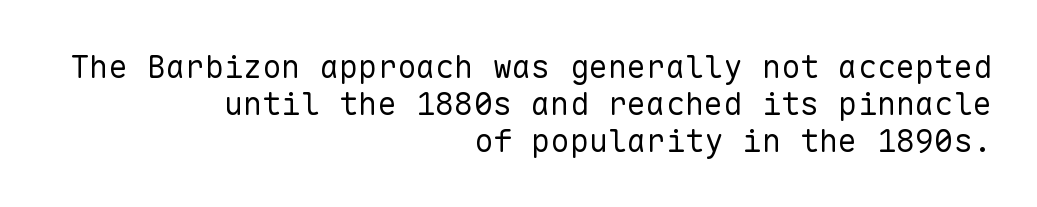
The image shows 32 px regular-weight sans-serif type, upright, monospaced; set right-aligned, tight line spacing (1.15x), normal letter spacing, not underlined; low stroke contrast and a medium x-height.
